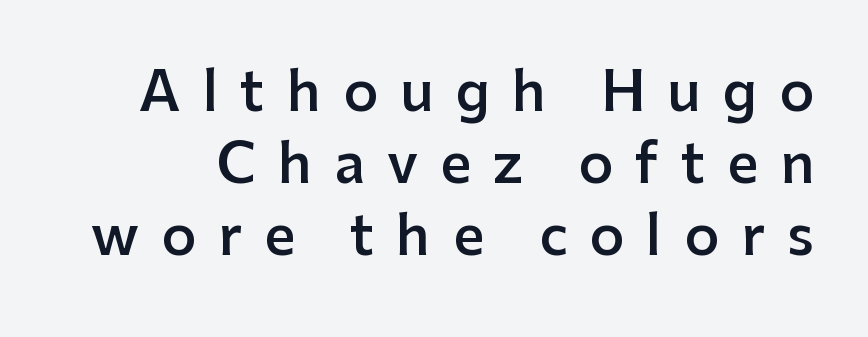
{"serif": "no", "italic": "no", "bold": "semi", "weight": "semibold", "width": "normal", "stroke_contrast": "low", "x_height": "medium", "monospaced": "no", "underline": "no", "line_spacing": "normal", "line_spacing_ratio": 1.33, "letter_spacing": "wide", "letter_spacing_em": 0.41, "glyph_px": 54}
